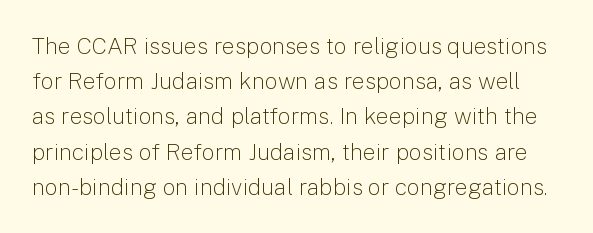
The image shows 23 px text type, upright; set normal line spacing (1.53x), normal letter spacing, not underlined.
